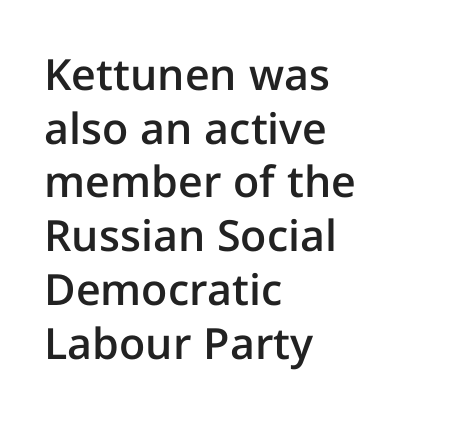
No word sits above an underline. What kind of face is this? One without serifs — a sans. Rendered with straight, roman letterforms. Compared with typical paragraphs, the rows here are spaced about the same. Compared with typical body copy, the letter spacing here is the same.
